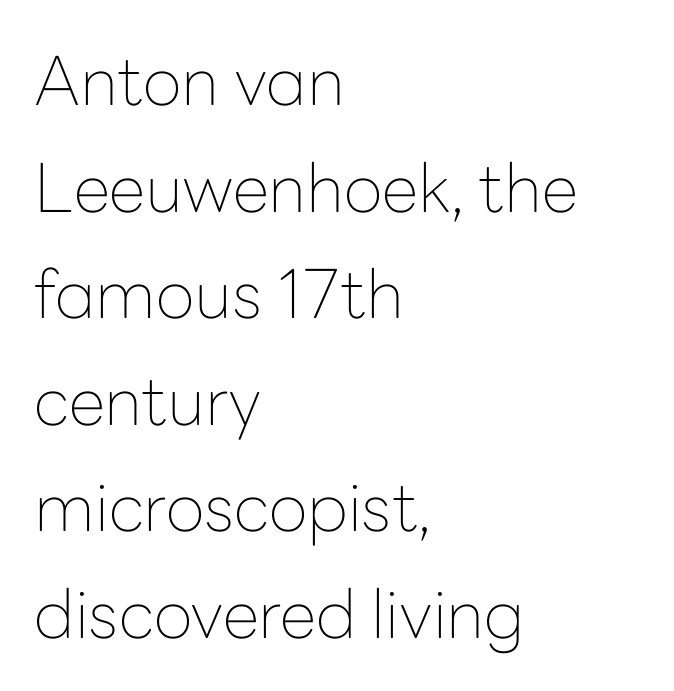
Q: Is the text bold? A: No.
Q: Is the text italic (slanted)? A: No, it is upright.
Q: Is the typeface a serif or a sans-serif typeface? A: Sans-serif.
Q: Is the text underlined? A: No.
Q: How is the paragraph aligned? A: Left-aligned.
Q: Is the spacing between letters normal or unusually wide? A: Normal.
Q: Is the spacing between lines tight, normal or loose? A: Normal.
Q: Width (condensed, normal, or wide)? A: Normal.
Q: Stroke contrast? A: Low.
Q: x-height? A: Medium.
Q: Monospaced? A: No.
